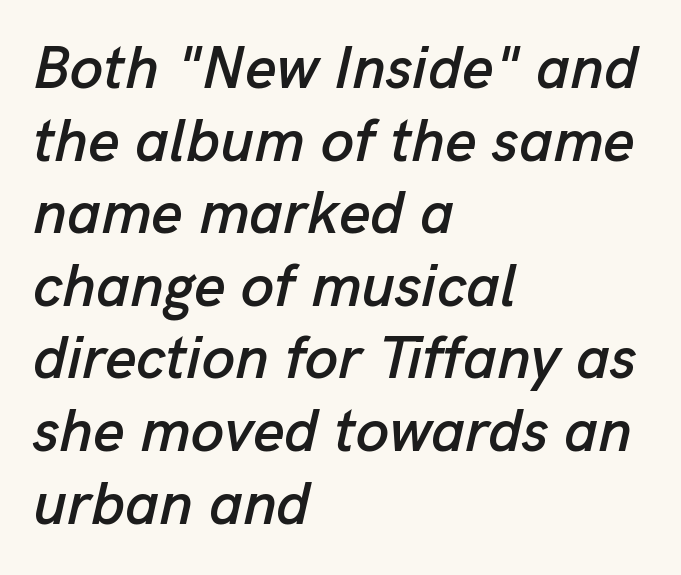
{"italic": "yes", "lean": "right", "slant_degrees": 13, "width": "normal", "stroke_contrast": "low", "x_height": "medium", "monospaced": "no", "underline": "no", "align": "left", "line_spacing_ratio": 1.21, "letter_spacing": "normal", "letter_spacing_em": 0.0, "glyph_px": 60}
